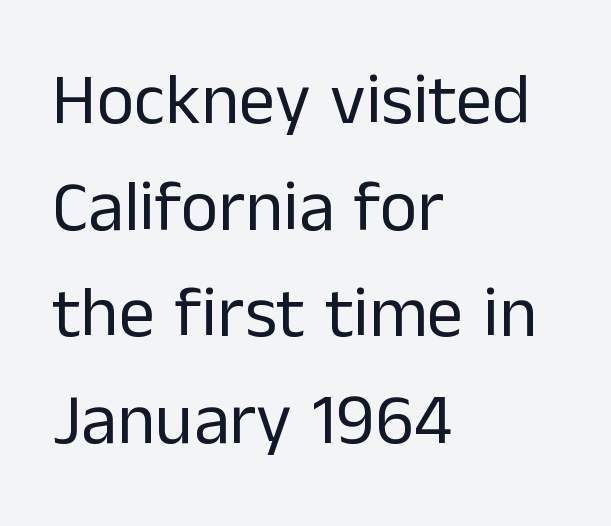
The image shows 72 px regular-weight sans-serif type, upright; set left-aligned, normal line spacing (1.48x), normal letter spacing, not underlined; low stroke contrast and a medium x-height.
